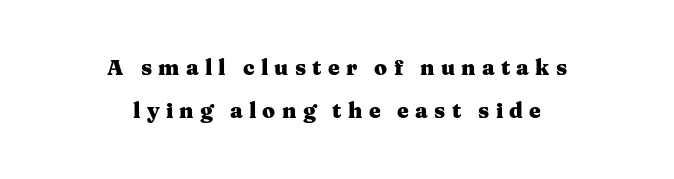
{"italic": "no", "bold": "yes", "underline": "no", "align": "center", "line_spacing": "loose", "line_spacing_ratio": 2.06, "letter_spacing": "wide", "letter_spacing_em": 0.3, "glyph_px": 21}
